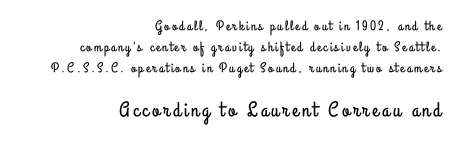
Q: Is the text italic (slanted)? A: No, it is upright.
Q: Is the text underlined? A: No.
Q: How is the paragraph aligned? A: Right-aligned.
Q: Is the spacing between lines tight, normal or loose? A: Normal.
Q: Which block of text is set in a larger size, the first (top) or the second (bottom)? A: The second (bottom) one.
